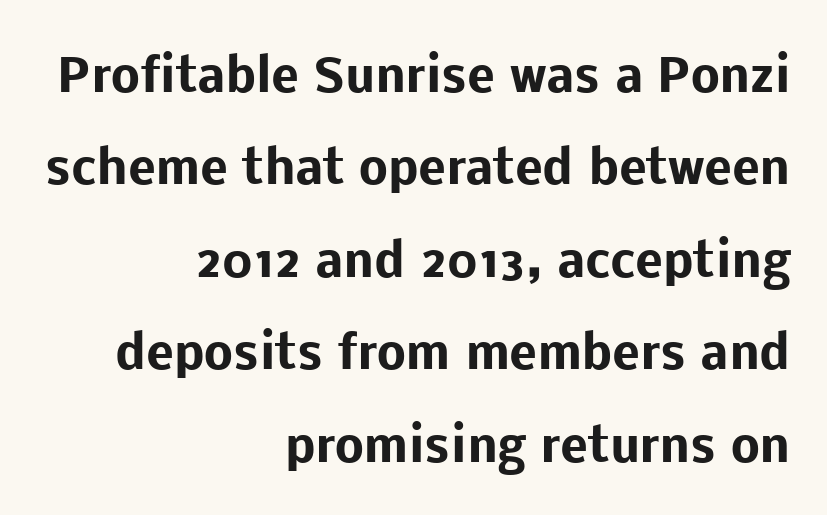
Q: Is the text bold? A: Yes.
Q: Is the text italic (slanted)? A: No, it is upright.
Q: Is the typeface a serif or a sans-serif typeface? A: Sans-serif.
Q: Is the text underlined? A: No.
Q: How is the paragraph aligned? A: Right-aligned.
Q: Is the spacing between letters normal or unusually wide? A: Normal.
Q: Is the spacing between lines tight, normal or loose? A: Loose.
Q: Width (condensed, normal, or wide)? A: Normal.
Q: Stroke contrast? A: Low.
Q: x-height? A: Medium.
Q: Monospaced? A: No.
